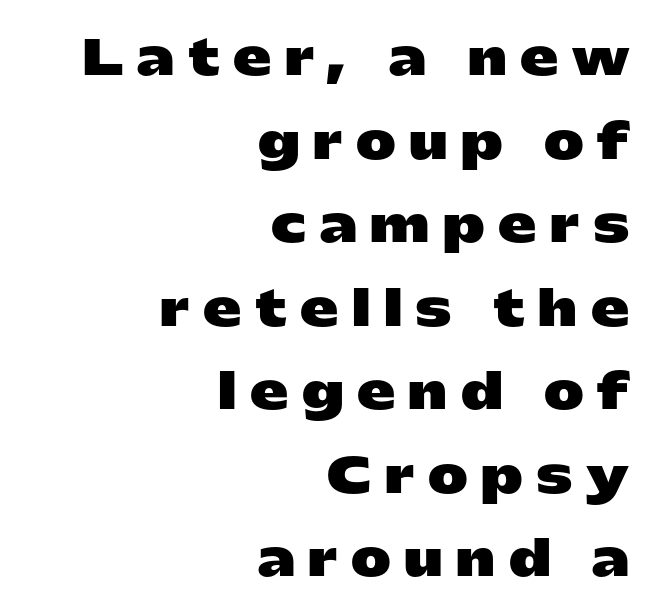
The image shows 48 px heavy, wide sans-serif type, upright; set right-aligned, line spacing 1.74x, unusually wide letter spacing (+0.28 em), not underlined; low stroke contrast and a medium x-height.
